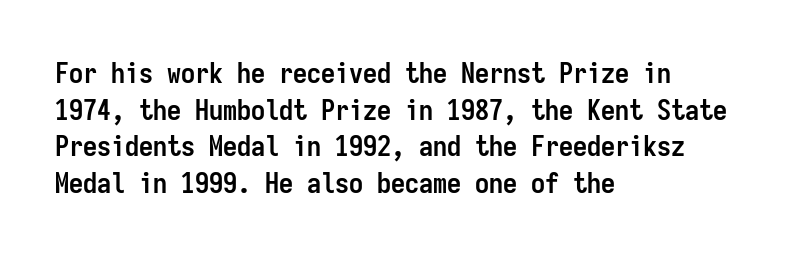
Any mark beneath the type? The region is blank. Chunky letters — that's bold for sure. This sample is left-justified, so line endings fall wherever the words run out. Compared with typical body copy, the letter spacing here is the same.
